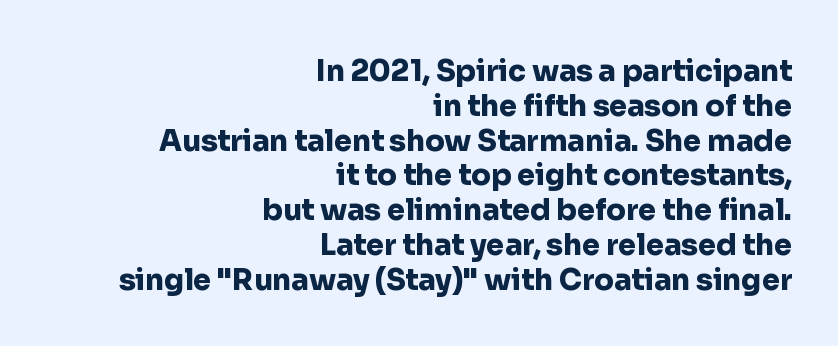
Q: Is the text bold? A: Yes.
Q: Is the text italic (slanted)? A: No, it is upright.
Q: Is the typeface a serif or a sans-serif typeface? A: Sans-serif.
Q: Is the text underlined? A: No.
Q: How is the paragraph aligned? A: Right-aligned.
Q: Is the spacing between letters normal or unusually wide? A: Normal.
Q: Width (condensed, normal, or wide)? A: Normal.
Q: Stroke contrast? A: Low.
Q: x-height? A: Medium.
Q: Monospaced? A: No.
